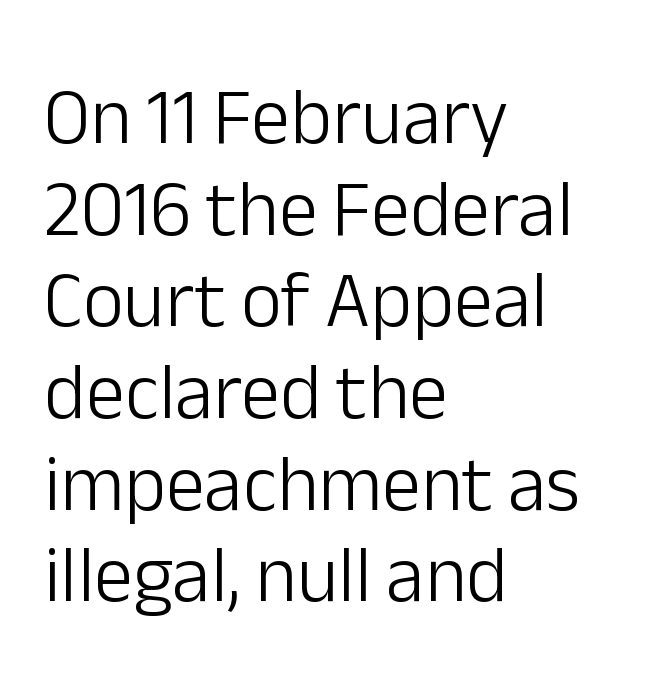
{"serif": "no", "italic": "no", "bold": "no", "weight": "light", "width": "normal", "stroke_contrast": "low", "x_height": "medium", "monospaced": "no", "underline": "no", "align": "left", "line_spacing_ratio": 1.16, "letter_spacing": "normal", "letter_spacing_em": 0.0, "glyph_px": 79}
